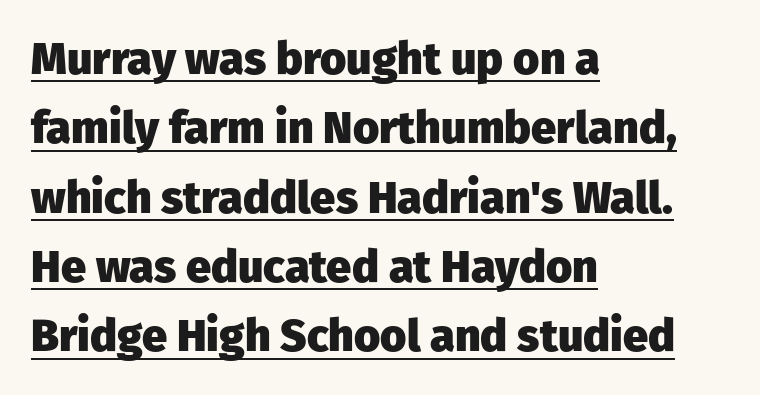
The image shows 45 px heavy sans-serif type, upright; set left-aligned, normal line spacing (1.54x), normal letter spacing, underlined; low stroke contrast and a medium x-height.
